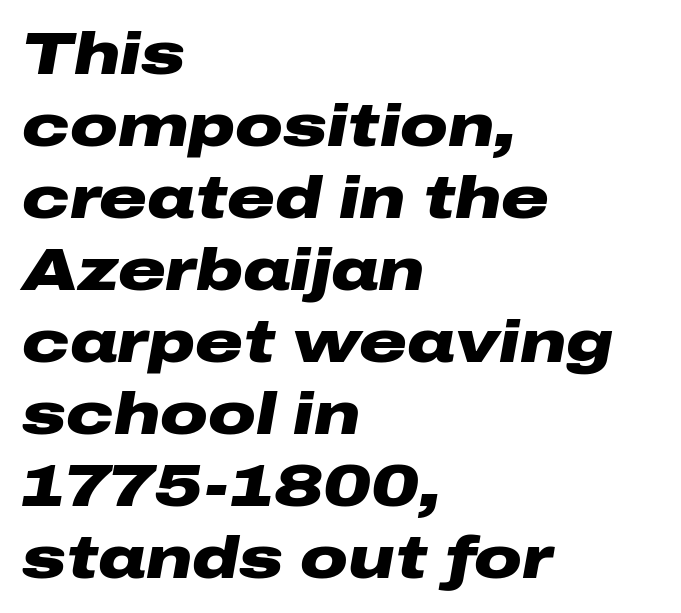
Q: Is the text bold? A: Yes.
Q: Is the text italic (slanted)? A: Yes, it leans right by about 10 degrees.
Q: Is the text underlined? A: No.
Q: How is the paragraph aligned? A: Left-aligned.
Q: Is the spacing between letters normal or unusually wide? A: Normal.
Q: Width (condensed, normal, or wide)? A: Wide.
Q: Stroke contrast? A: Low.
Q: x-height? A: Medium.
Q: Monospaced? A: No.
